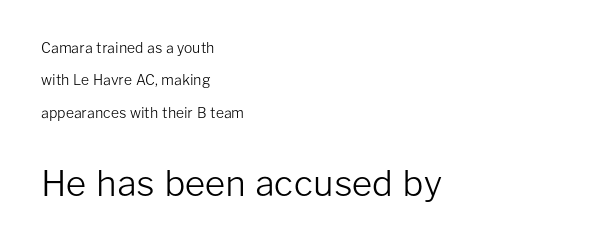
You can tell from the bare stems that sans-serif type was used. Tall strokes in this sample are plumb rather than angled. Of the two passages, the one underneath uses the larger point size. The line texture is even and compact thanks to regular tracking.
